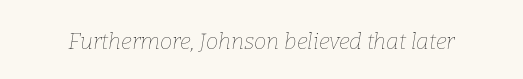
{"italic": "yes", "lean": "right", "slant_degrees": 9, "bold": "no", "underline": "no", "letter_spacing": "normal", "letter_spacing_em": 0.0, "glyph_px": 22}
